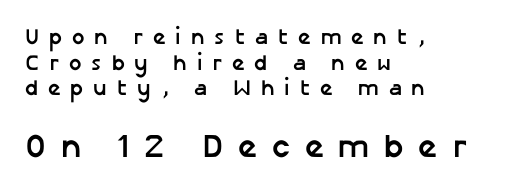
The image shows 33 px semibold sans-serif type, upright; set left-aligned, line spacing 1.17x, unusually wide letter spacing (+0.45 em), not underlined; the second (bottom) block is 1.5x larger; low stroke contrast and a medium x-height.
